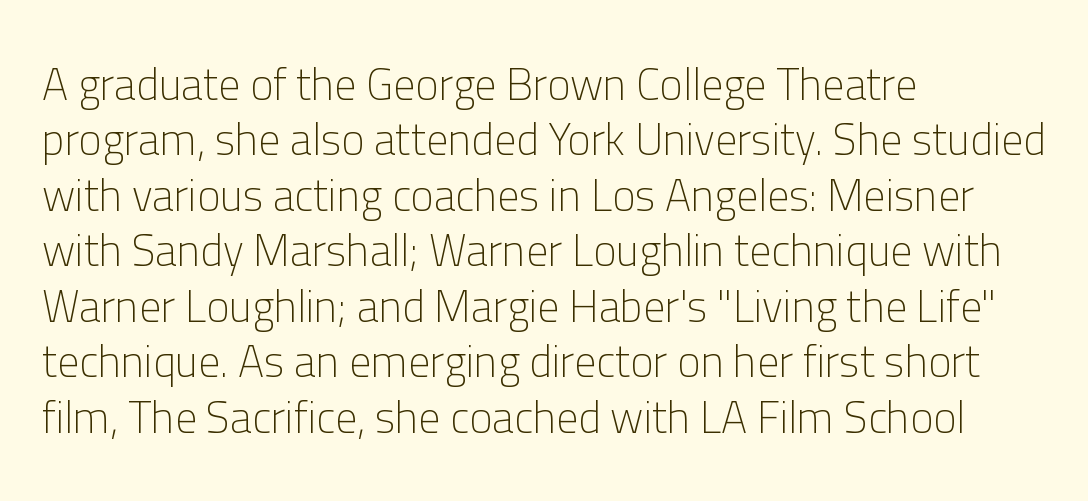
Q: Is the text bold? A: No.
Q: Is the text italic (slanted)? A: No, it is upright.
Q: Is the typeface a serif or a sans-serif typeface? A: Sans-serif.
Q: Is the text underlined? A: No.
Q: How is the paragraph aligned? A: Left-aligned.
Q: Is the spacing between letters normal or unusually wide? A: Normal.
Q: Is the spacing between lines tight, normal or loose? A: Normal.
Q: Width (condensed, normal, or wide)? A: Normal.
Q: Stroke contrast? A: Low.
Q: x-height? A: Medium.
Q: Monospaced? A: No.
